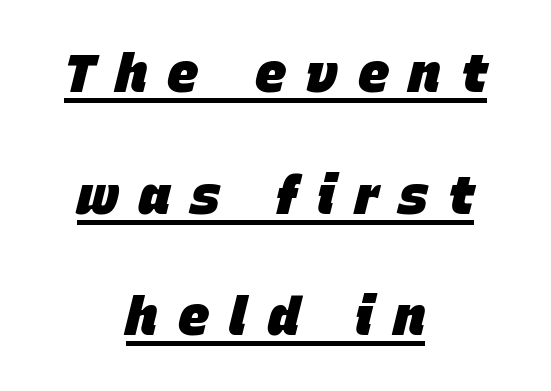
Q: Is the text bold? A: Yes.
Q: Is the text italic (slanted)? A: Yes, it leans right by about 15 degrees.
Q: Is the text underlined? A: Yes.
Q: How is the paragraph aligned? A: Centered.
Q: Is the spacing between letters normal or unusually wide? A: Unusually wide.
Q: Is the spacing between lines tight, normal or loose? A: Loose.
Q: Width (condensed, normal, or wide)? A: Normal.
Q: Stroke contrast? A: Low.
Q: x-height? A: Large.
Q: Monospaced? A: No.
